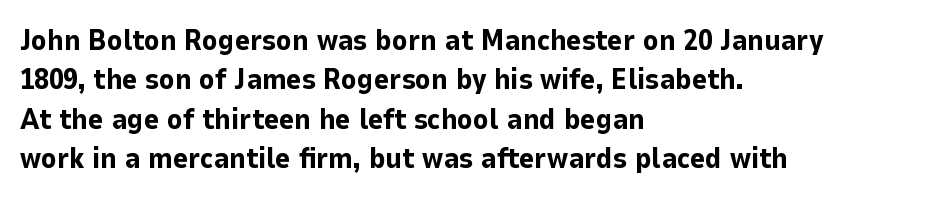
The image shows 29 px bold sans-serif type, upright; set left-aligned, normal line spacing (1.36x), normal letter spacing, not underlined; low stroke contrast and a medium x-height.
